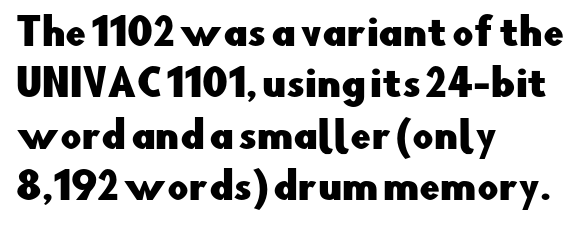
This rendering employs a face without finishing strokes, i.e., a sans-serif. Each new line begins a customary step beneath the previous one. Does the lettering tilt? It doesn't — this is upright. The gaps between neighbouring characters are ordinary and unremarkable. Varying glyph widths throughout — classic text-font behaviour.
